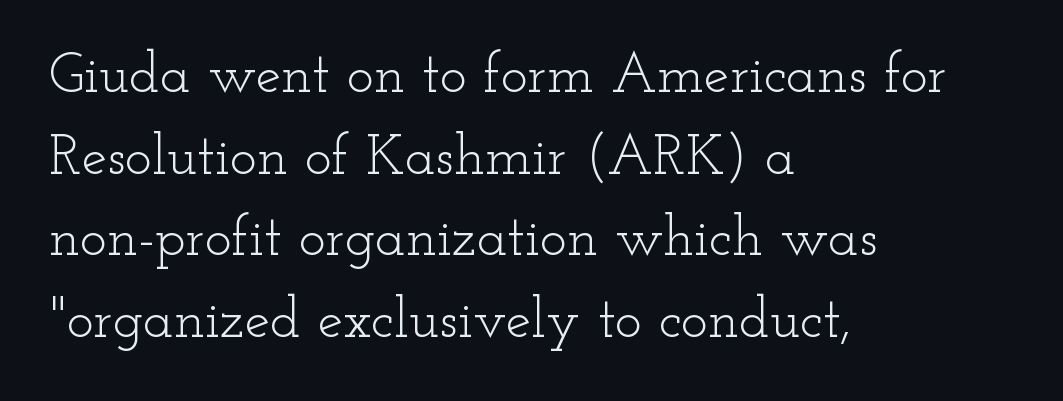
A quiet, ordinary-to-light weight characterises the typeface. A classic flush-left, rag-right setting is used for this passage. Standard letterfit; no display-style spreading of the glyphs. This sample has the flowing, uneven cadence of proportional lettering. A typesetter would mark this as roman, not italic.
